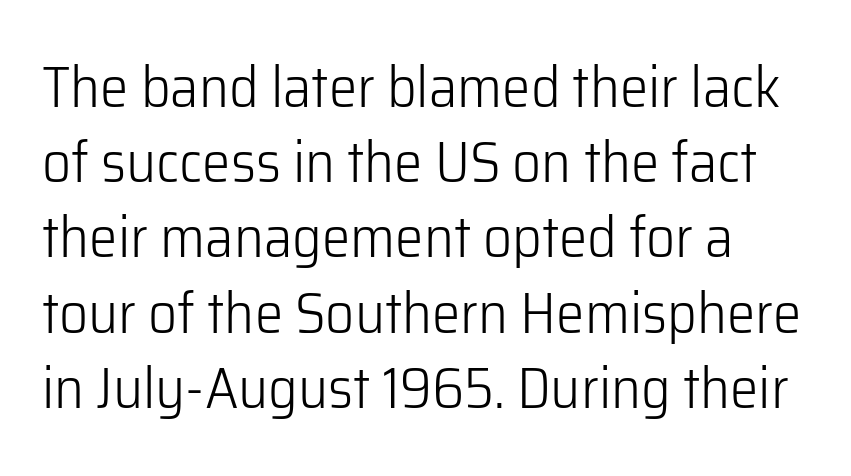
Nobody touched the tracking dial on this one. The axis of the letterforms is exactly vertical. Is there much room between lines? A standard amount, neither cramped nor airy. Plain, unruled lines of type. This sample has the flowing, uneven cadence of proportional lettering.
